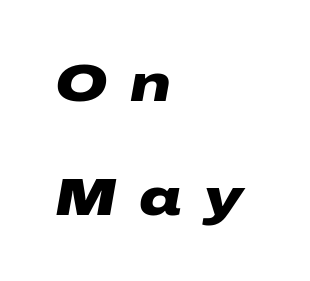
{"italic": "yes", "lean": "right", "slant_degrees": 10, "bold": "yes", "weight": "heavy", "width": "wide", "stroke_contrast": "low", "x_height": "medium", "monospaced": "no", "underline": "no", "align": "left", "line_spacing": "loose", "line_spacing_ratio": 2.19, "letter_spacing": "wide", "letter_spacing_em": 0.44, "glyph_px": 52}
